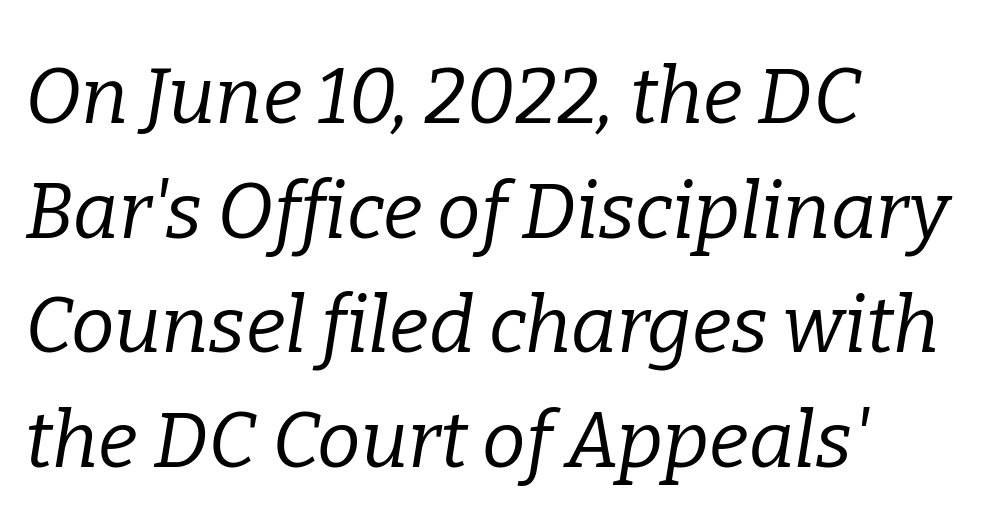
Q: Is the text bold? A: No.
Q: Is the text italic (slanted)? A: Yes, it leans right by about 9 degrees.
Q: Is the typeface a serif or a sans-serif typeface? A: Serif.
Q: Is the text underlined? A: No.
Q: How is the paragraph aligned? A: Left-aligned.
Q: Is the spacing between letters normal or unusually wide? A: Normal.
Q: Is the spacing between lines tight, normal or loose? A: Normal.
Q: Width (condensed, normal, or wide)? A: Normal.
Q: Stroke contrast? A: Low.
Q: x-height? A: Medium.
Q: Monospaced? A: No.
